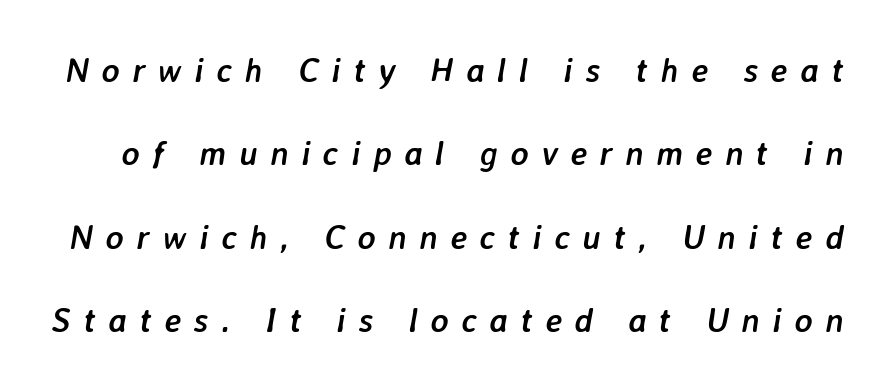
The image shows 34 px semibold type, italic (leaning right); set loose line spacing (2.45x), unusually wide letter spacing (+0.37 em), not underlined; low stroke contrast and a medium x-height.
